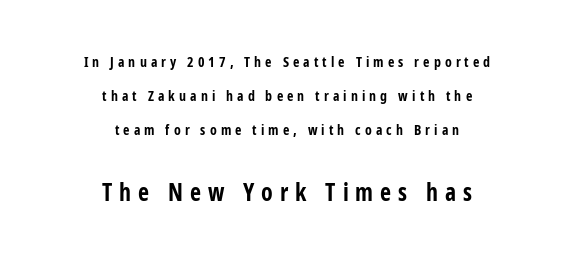
The image shows 24 px bold type, upright; set centered, loose line spacing (2.43x), unusually wide letter spacing (+0.29 em), not underlined; the second (bottom) block is 1.71x larger.
